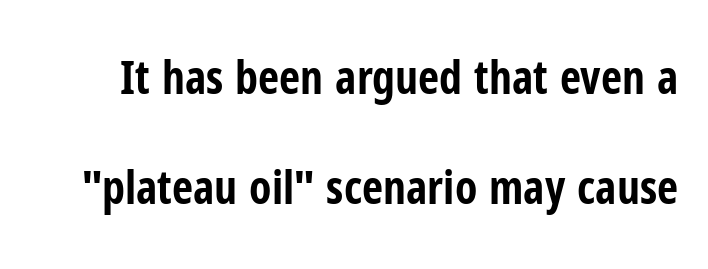
The letters advance in unequal steps, a hallmark of proportional type. The gaps between neighbouring characters are ordinary and unremarkable. Line spacing here is loose. Look at the stroke-to-counter ratio: heavy, a bold. Unmarked baselines from the first word to the last. Serifs: no, the terminals of the letterforms are clean.
